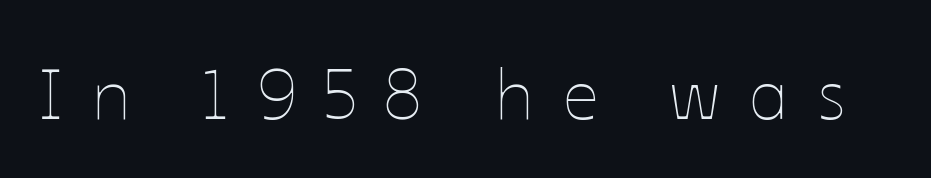
Tracking here is generous; glyphs stand well apart from one another. Ink coverage per letter is moderate at most. Quick note: underline off. You can tell it's not italic because the verticals are truly vertical.
